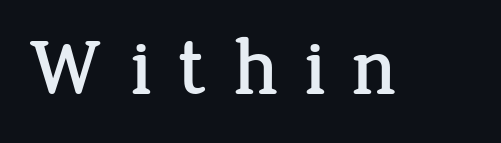
Q: Is the text italic (slanted)? A: No, it is upright.
Q: Is the typeface a serif or a sans-serif typeface? A: Serif.
Q: Is the text underlined? A: No.
Q: Is the spacing between letters normal or unusually wide? A: Unusually wide.
Q: Width (condensed, normal, or wide)? A: Normal.
Q: Stroke contrast? A: Low.
Q: x-height? A: Medium.
Q: Monospaced? A: No.
